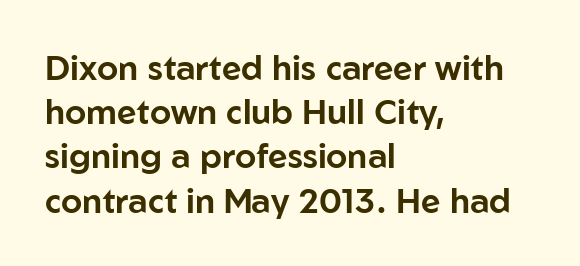
Q: Is the text italic (slanted)? A: No, it is upright.
Q: Is the typeface a serif or a sans-serif typeface? A: Sans-serif.
Q: Is the text underlined? A: No.
Q: How is the paragraph aligned? A: Left-aligned.
Q: Is the spacing between letters normal or unusually wide? A: Normal.
Q: Is the spacing between lines tight, normal or loose? A: Normal.
Q: Width (condensed, normal, or wide)? A: Normal.
Q: Stroke contrast? A: Low.
Q: x-height? A: Medium.
Q: Monospaced? A: No.
